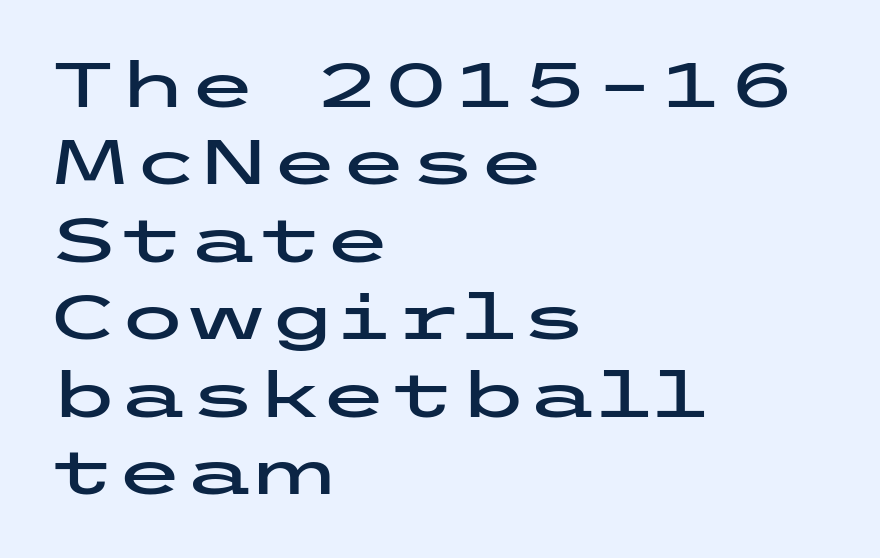
Beneath every word, the page is bare. Stroke terminals: plain, sans-serif. Posture: vertical. Compared with a centered layout, this one pins lines to the left instead. Look at the tracking — it's just the regular setting, nothing added.
